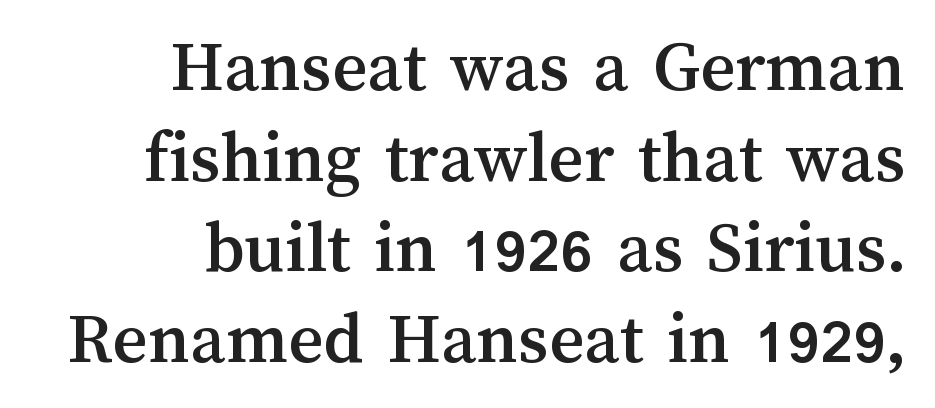
{"italic": "no", "width": "normal", "stroke_contrast": "medium", "x_height": "medium", "monospaced": "no", "underline": "no", "align": "right", "line_spacing_ratio": 1.21, "letter_spacing": "normal", "letter_spacing_em": 0.0, "glyph_px": 75}
